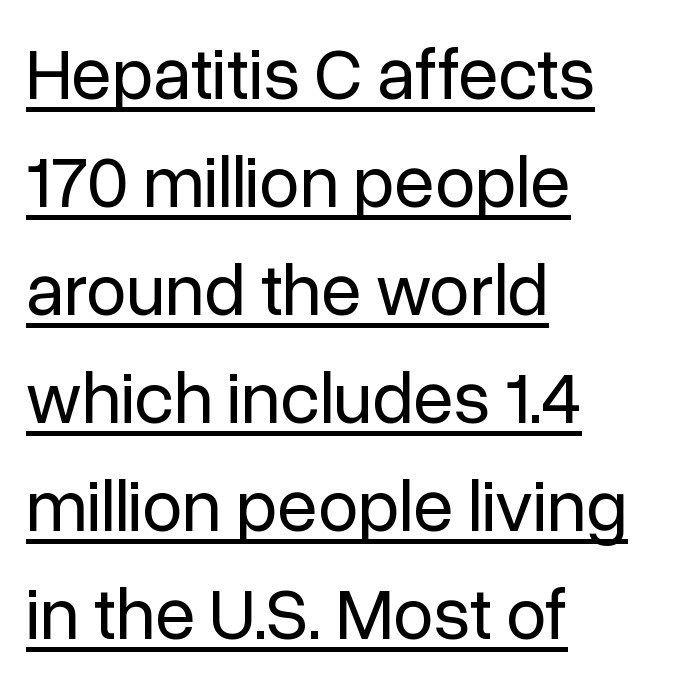
The image shows 73 px regular-weight sans-serif type, upright; set left-aligned, normal line spacing (1.48x), normal letter spacing, underlined; low stroke contrast and a medium x-height.
